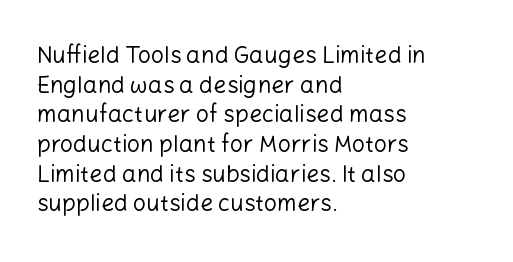
Q: Is the text bold? A: No.
Q: Is the text italic (slanted)? A: No, it is upright.
Q: Is the text underlined? A: No.
Q: How is the paragraph aligned? A: Left-aligned.
Q: Is the spacing between letters normal or unusually wide? A: Normal.
Q: Is the spacing between lines tight, normal or loose? A: Normal.
